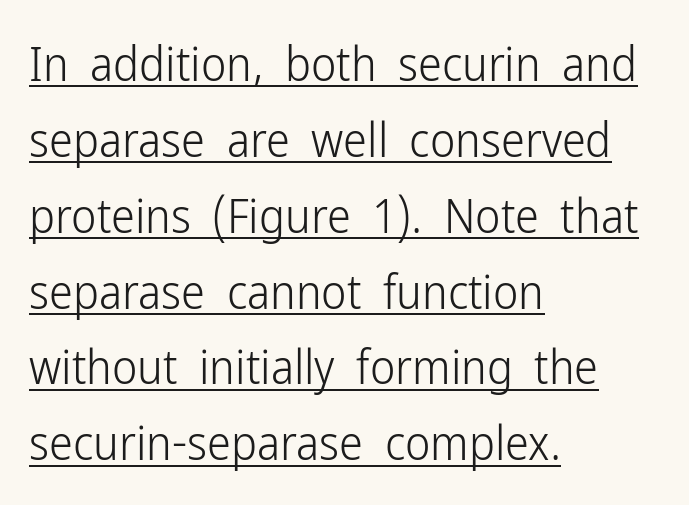
Q: Is the text bold? A: No.
Q: Is the text italic (slanted)? A: No, it is upright.
Q: Is the typeface a serif or a sans-serif typeface? A: Sans-serif.
Q: Is the text underlined? A: Yes.
Q: How is the paragraph aligned? A: Left-aligned.
Q: Is the spacing between letters normal or unusually wide? A: Normal.
Q: Is the spacing between lines tight, normal or loose? A: Normal.
Q: Width (condensed, normal, or wide)? A: Condensed.
Q: Stroke contrast? A: Low.
Q: x-height? A: Medium.
Q: Monospaced? A: No.
